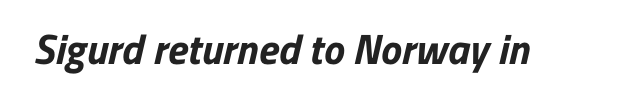
The image shows 42 px bold sans-serif type; set normal letter spacing, not underlined; low stroke contrast and a medium x-height.
